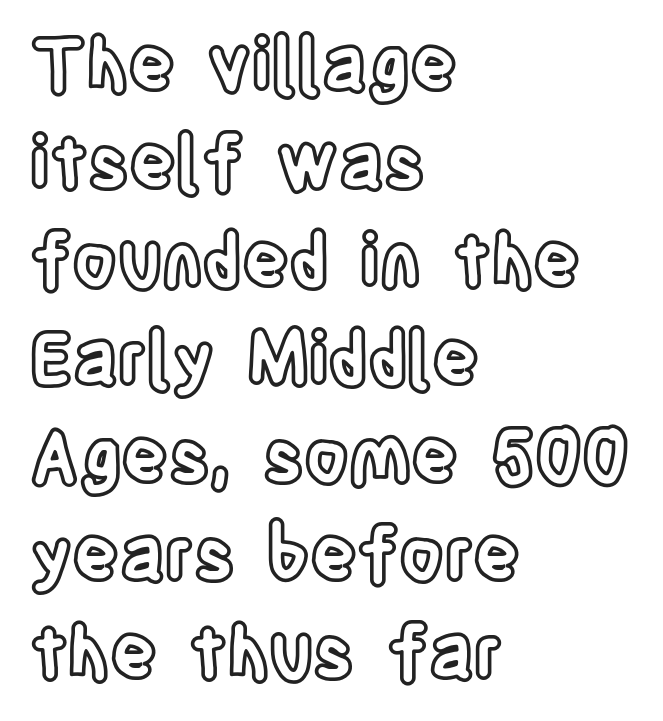
Q: Is the text italic (slanted)? A: No, it is upright.
Q: Is the text underlined? A: No.
Q: How is the paragraph aligned? A: Left-aligned.
Q: Is the spacing between letters normal or unusually wide? A: Normal.
Q: Is the spacing between lines tight, normal or loose? A: Normal.
Q: Width (condensed, normal, or wide)? A: Condensed.
Q: x-height? A: Large.
Q: Monospaced? A: No.
